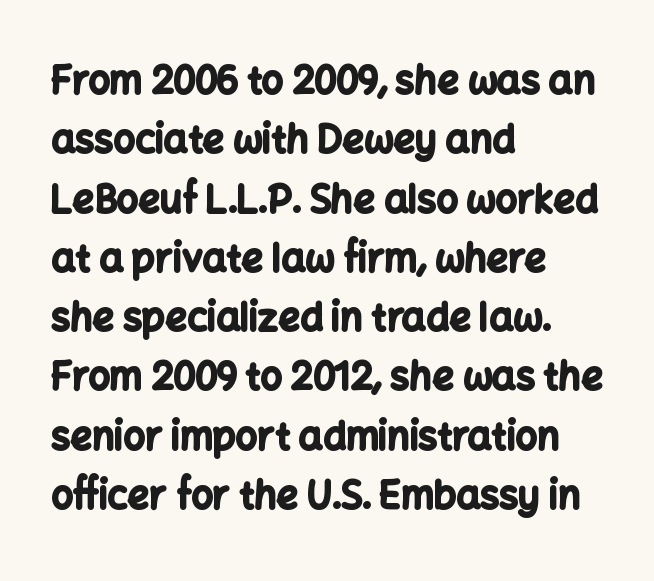
{"serif": "no", "italic": "no", "bold": "yes", "weight": "bold", "width": "normal", "stroke_contrast": "low", "x_height": "medium", "monospaced": "no", "underline": "no", "align": "left", "line_spacing": "normal", "line_spacing_ratio": 1.56, "letter_spacing": "normal", "letter_spacing_em": 0.0, "glyph_px": 38}
